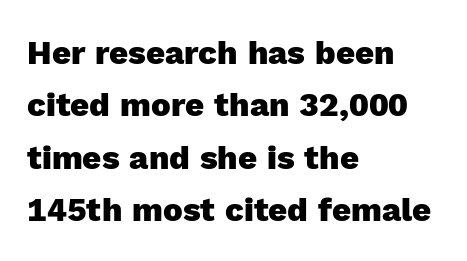
Q: Is the text bold? A: Yes.
Q: Is the text italic (slanted)? A: No, it is upright.
Q: Is the typeface a serif or a sans-serif typeface? A: Sans-serif.
Q: Is the text underlined? A: No.
Q: How is the paragraph aligned? A: Left-aligned.
Q: Is the spacing between letters normal or unusually wide? A: Normal.
Q: Is the spacing between lines tight, normal or loose? A: Normal.
Q: Width (condensed, normal, or wide)? A: Normal.
Q: x-height? A: Medium.
Q: Monospaced? A: No.
